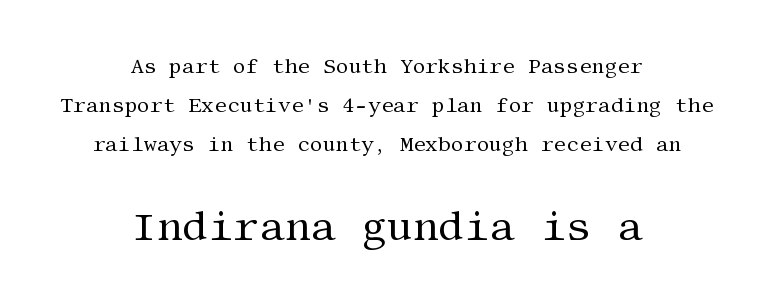
{"serif": "yes", "italic": "no", "bold": "no", "weight": "regular", "width": "normal", "stroke_contrast": "medium", "x_height": "large", "underline": "no", "align": "center", "line_spacing": "loose", "line_spacing_ratio": 1.95, "letter_spacing": "normal", "letter_spacing_em": 0.0, "larger_block": "second", "size_ratio": 2.0, "glyph_px": 40}
